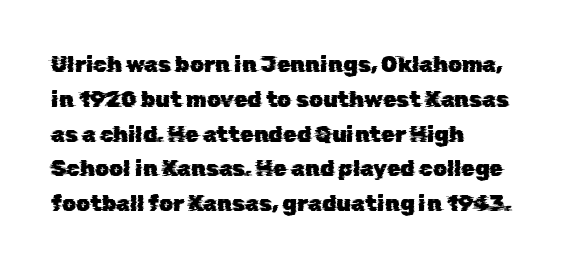
The image shows 22 px text type; set left-aligned, normal line spacing (1.58x), normal letter spacing, not underlined.
